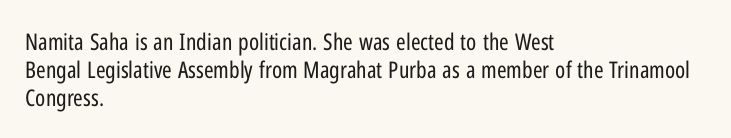
{"italic": "no", "bold": "no", "underline": "no", "align": "left", "line_spacing_ratio": 1.21, "letter_spacing": "normal", "letter_spacing_em": 0.0, "glyph_px": 23}
